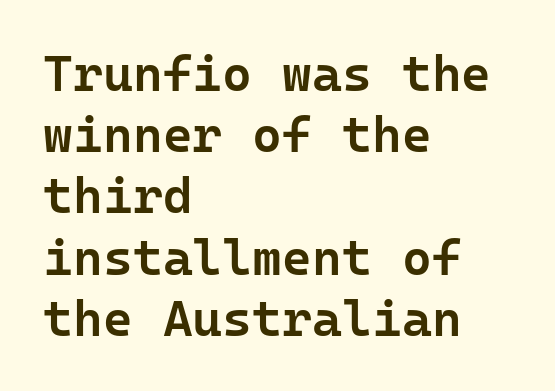
Q: Is the text bold? A: Semi-bold.
Q: Is the text italic (slanted)? A: No, it is upright.
Q: Is the typeface a serif or a sans-serif typeface? A: Sans-serif.
Q: Is the text underlined? A: No.
Q: How is the paragraph aligned? A: Left-aligned.
Q: Is the spacing between letters normal or unusually wide? A: Normal.
Q: Width (condensed, normal, or wide)? A: Normal.
Q: Stroke contrast? A: Low.
Q: x-height? A: Medium.
